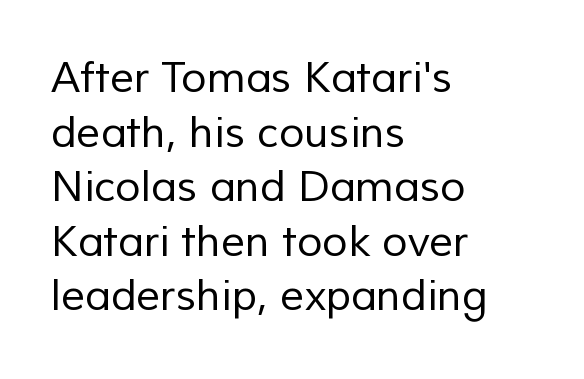
Q: Is the text bold? A: No.
Q: Is the typeface a serif or a sans-serif typeface? A: Sans-serif.
Q: Is the text underlined? A: No.
Q: How is the paragraph aligned? A: Left-aligned.
Q: Is the spacing between letters normal or unusually wide? A: Normal.
Q: Is the spacing between lines tight, normal or loose? A: Normal.
Q: Width (condensed, normal, or wide)? A: Normal.
Q: Stroke contrast? A: Low.
Q: x-height? A: Medium.
Q: Monospaced? A: No.
